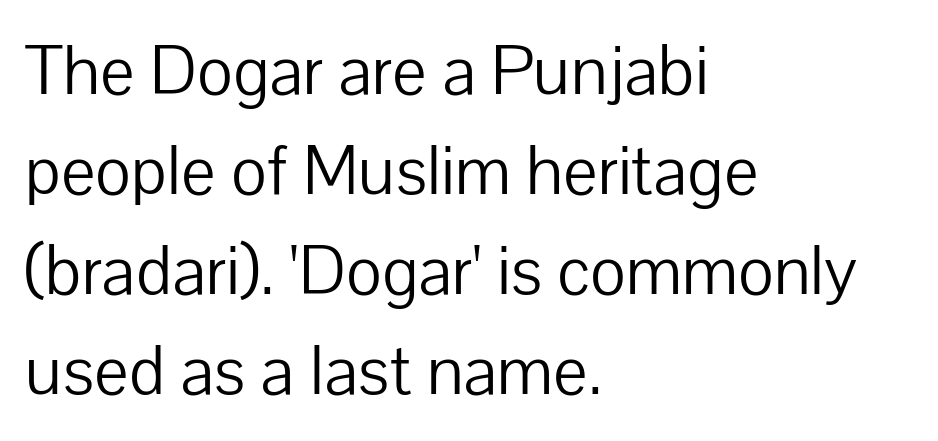
The image shows 69 px light sans-serif type, upright; set left-aligned, normal line spacing (1.45x), normal letter spacing, not underlined; low stroke contrast and a medium x-height.
